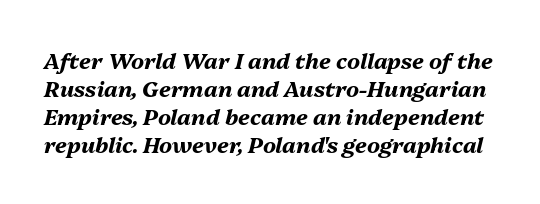
{"italic": "yes", "lean": "right", "slant_degrees": 13, "bold": "yes", "underline": "no", "line_spacing": "normal", "line_spacing_ratio": 1.28, "letter_spacing": "normal", "letter_spacing_em": 0.0, "glyph_px": 22}
